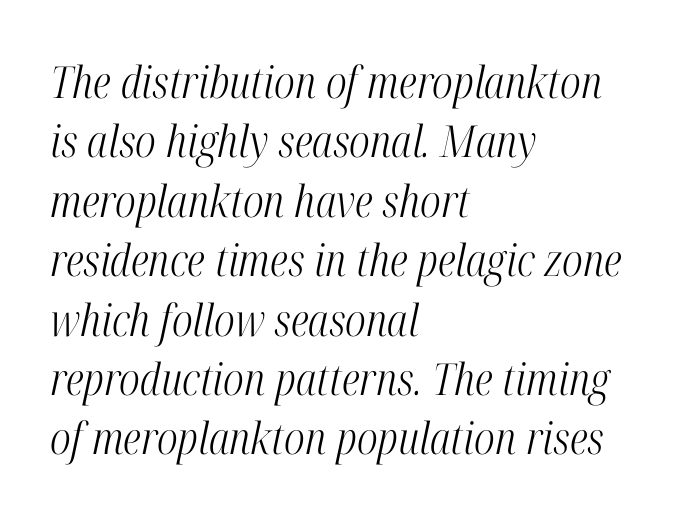
Q: Is the text bold? A: No.
Q: Is the text italic (slanted)? A: Yes, it leans right by about 12 degrees.
Q: Is the typeface a serif or a sans-serif typeface? A: Serif.
Q: Is the text underlined? A: No.
Q: How is the paragraph aligned? A: Left-aligned.
Q: Is the spacing between letters normal or unusually wide? A: Normal.
Q: Is the spacing between lines tight, normal or loose? A: Normal.
Q: Width (condensed, normal, or wide)? A: Condensed.
Q: Stroke contrast? A: High.
Q: x-height? A: Medium.
Q: Monospaced? A: No.
